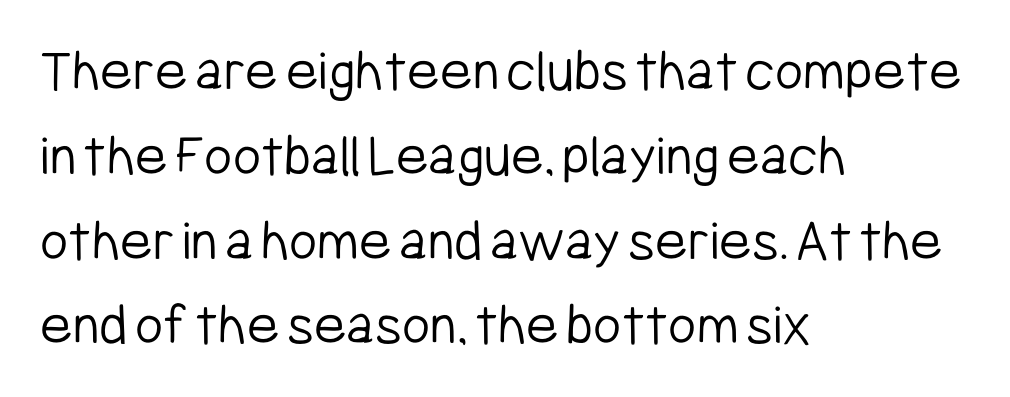
{"serif": "no", "italic": "no", "bold": "no", "weight": "light", "width": "condensed", "stroke_contrast": "low", "x_height": "medium", "monospaced": "no", "underline": "no", "align": "left", "line_spacing": "normal", "line_spacing_ratio": 1.39, "letter_spacing": "normal", "letter_spacing_em": 0.0, "glyph_px": 61}
